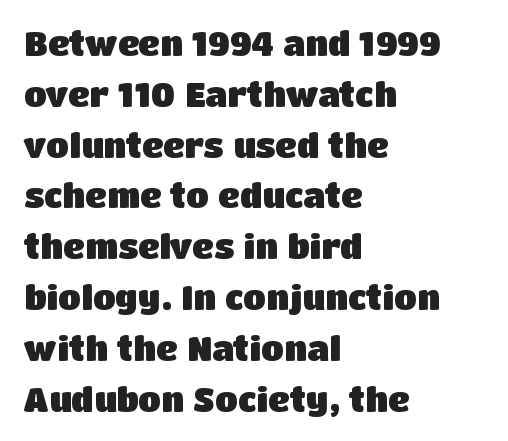
Q: Is the text bold? A: Yes.
Q: Is the text italic (slanted)? A: No, it is upright.
Q: Is the typeface a serif or a sans-serif typeface? A: Sans-serif.
Q: Is the text underlined? A: No.
Q: How is the paragraph aligned? A: Left-aligned.
Q: Is the spacing between letters normal or unusually wide? A: Normal.
Q: Is the spacing between lines tight, normal or loose? A: Normal.
Q: Width (condensed, normal, or wide)? A: Normal.
Q: Stroke contrast? A: Low.
Q: x-height? A: Large.
Q: Monospaced? A: No.
